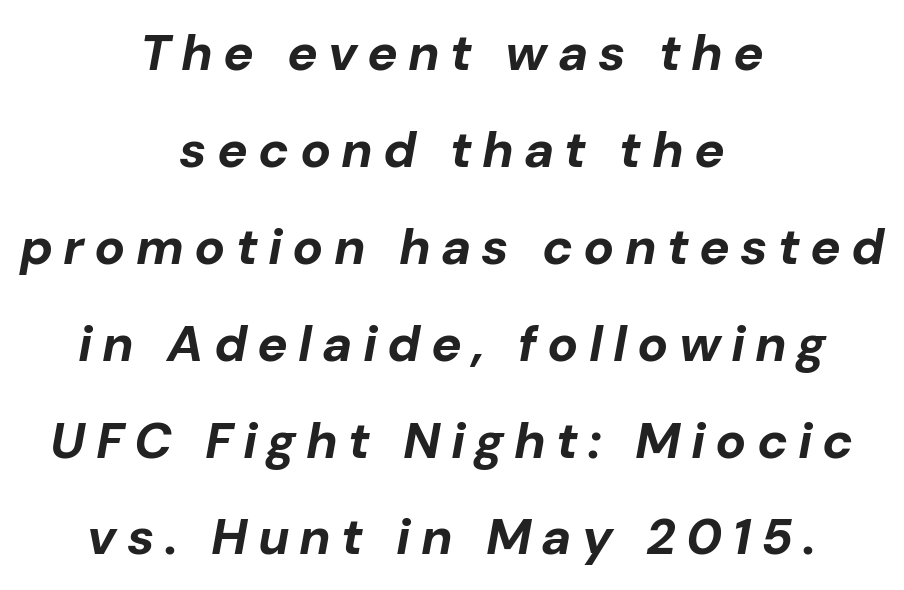
Q: Is the text bold? A: Yes.
Q: Is the text italic (slanted)? A: Yes, it leans right by about 10 degrees.
Q: Is the text underlined? A: No.
Q: How is the paragraph aligned? A: Centered.
Q: Is the spacing between letters normal or unusually wide? A: Unusually wide.
Q: Is the spacing between lines tight, normal or loose? A: Loose.
Q: Width (condensed, normal, or wide)? A: Normal.
Q: Stroke contrast? A: Low.
Q: x-height? A: Medium.
Q: Monospaced? A: No.
